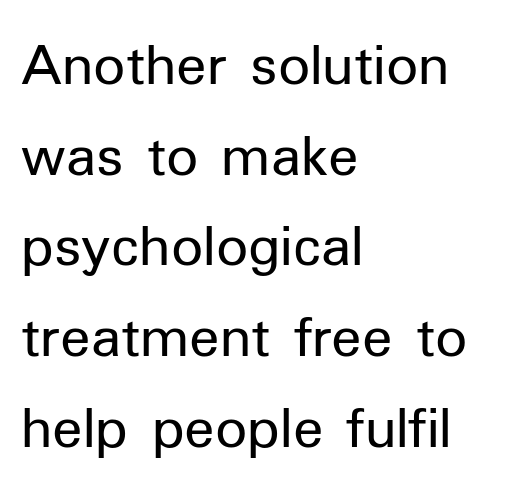
Q: Is the text bold? A: No.
Q: Is the text italic (slanted)? A: No, it is upright.
Q: Is the typeface a serif or a sans-serif typeface? A: Sans-serif.
Q: Is the text underlined? A: No.
Q: How is the paragraph aligned? A: Left-aligned.
Q: Is the spacing between letters normal or unusually wide? A: Normal.
Q: Is the spacing between lines tight, normal or loose? A: Normal.
Q: Width (condensed, normal, or wide)? A: Normal.
Q: Stroke contrast? A: Low.
Q: x-height? A: Medium.
Q: Monospaced? A: No.
